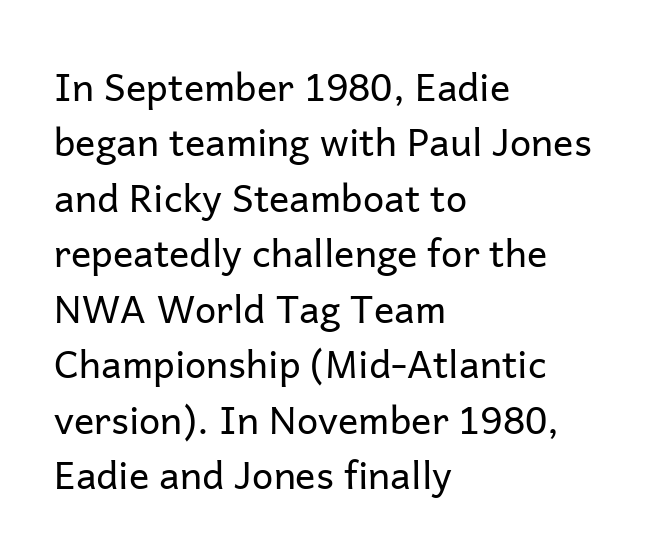
The image shows 38 px regular-weight sans-serif type, upright; set left-aligned, normal line spacing (1.46x), normal letter spacing, not underlined; low stroke contrast and a medium x-height.
